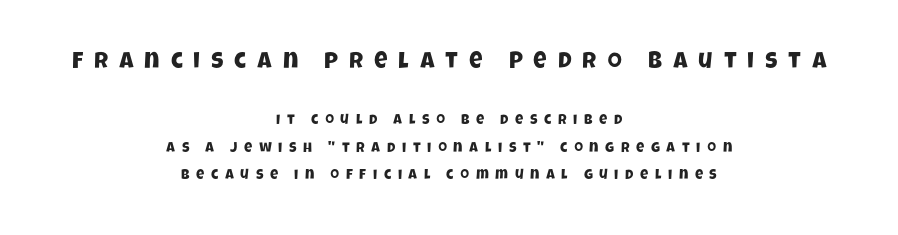
Top chunk: large. Bottom chunk: small. These lines stack symmetrically, like a column narrowing and widening about its center. The letters are spread apart with noticeably loose tracking. Honestly, there is no underline to notice here at all.
